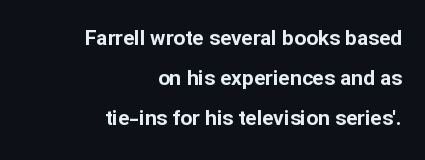
Inter-character spacing is left at the font's built-in metrics. These lines stack with their right ends in a neat column. One glance says open: line gaps are wider than usual. Its strokes are broad and dark, the hallmark of bold type. Designer's note — italics off, roman on. Quick note: underline off.
